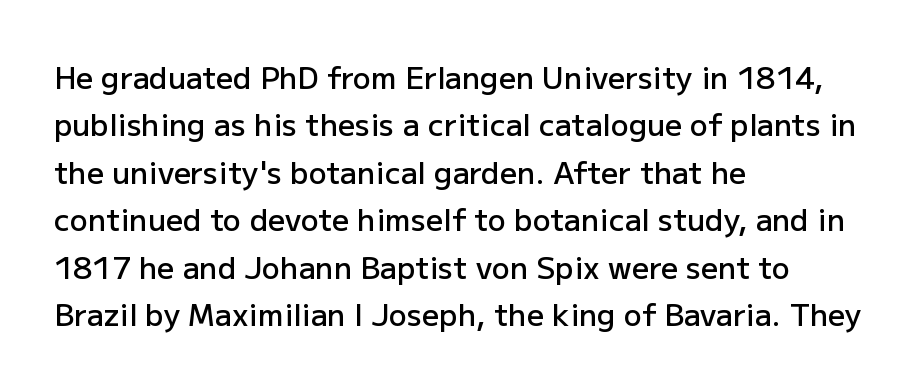
The image shows 30 px semibold sans-serif type, upright; set left-aligned, normal line spacing (1.58x), normal letter spacing, not underlined; low stroke contrast and a medium x-height.
